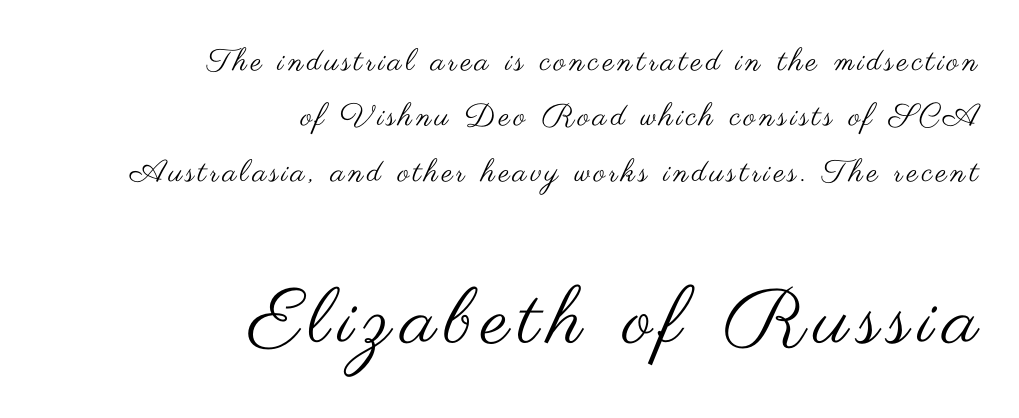
{"serif": "no", "bold": "no", "weight": "regular", "width": "wide", "stroke_contrast": "medium", "x_height": "small", "monospaced": "no", "underline": "no", "align": "right", "line_spacing_ratio": 1.79, "larger_block": "second", "size_ratio": 2.52, "glyph_px": 78}
